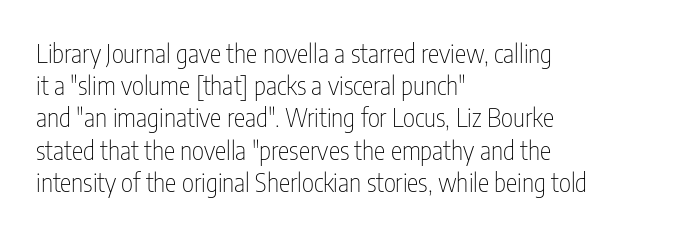
The image shows 26 px text type, upright; set left-aligned, line spacing 1.24x, normal letter spacing, not underlined.
